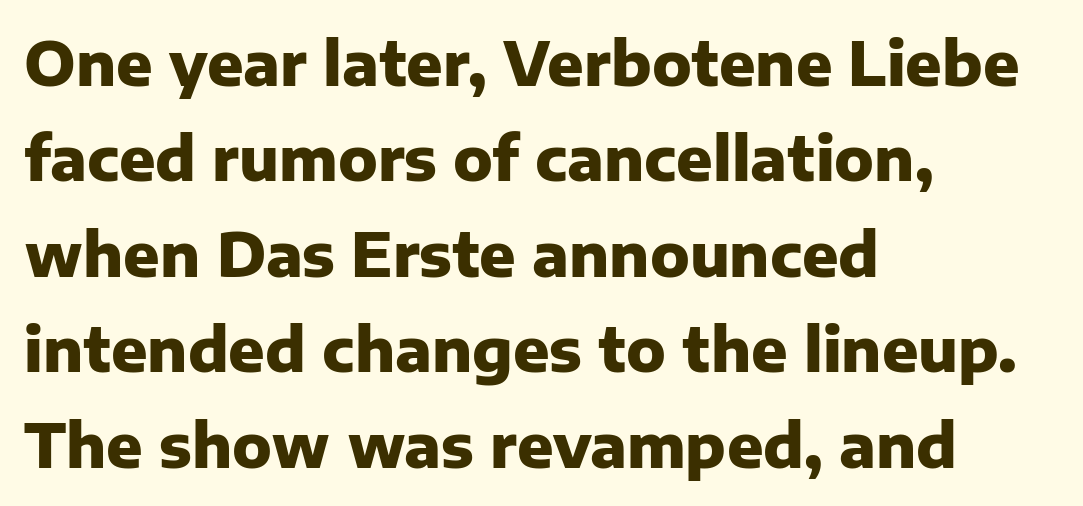
{"serif": "no", "italic": "no", "bold": "yes", "weight": "heavy", "width": "normal", "stroke_contrast": "low", "x_height": "medium", "monospaced": "no", "underline": "no", "align": "left", "line_spacing": "normal", "line_spacing_ratio": 1.59, "letter_spacing": "normal", "letter_spacing_em": 0.0, "glyph_px": 60}
